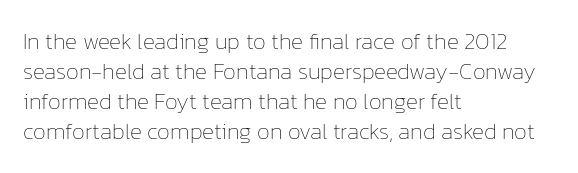
Teacher's note: observe the even left margin — that is flush-left alignment. Does extra space separate the letters? No, they use regular spacing. In terms of posture, this sample is upright. The glyphs are unaccompanied by any horizontal stroke below them. The lines sit at an ordinary, default distance from one another.
